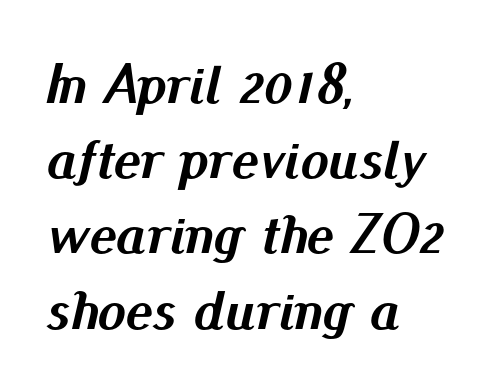
The lines are quadded left. The passage shown is not underscored anywhere. These lines sit exactly where default settings would place them. Compared with typical body copy, the letter spacing here is the same. The typography opts for an oblique posture over an upright one.
